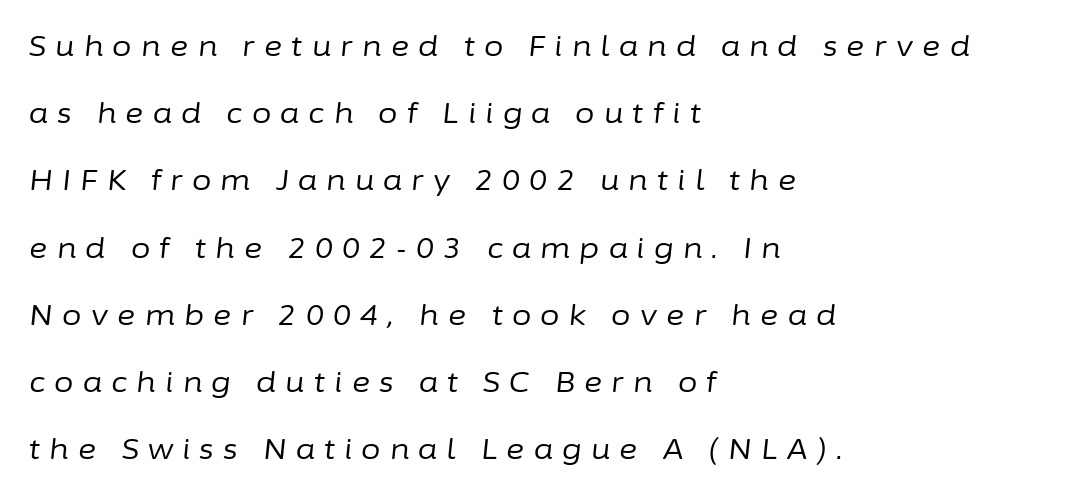
{"italic": "yes", "lean": "right", "slant_degrees": 6, "bold": "no", "weight": "regular", "width": "normal", "stroke_contrast": "low", "x_height": "medium", "monospaced": "no", "underline": "no", "align": "left", "line_spacing": "loose", "line_spacing_ratio": 2.4, "letter_spacing": "wide", "letter_spacing_em": 0.33, "glyph_px": 28}
